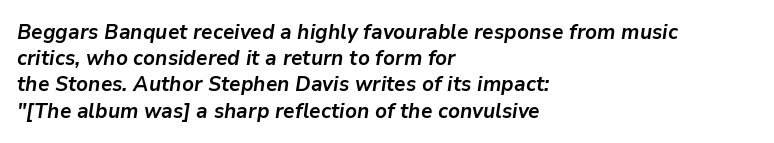
Q: Is the text bold? A: Yes.
Q: Is the text italic (slanted)? A: Yes, it leans right by about 9 degrees.
Q: Is the text underlined? A: No.
Q: How is the paragraph aligned? A: Left-aligned.
Q: Is the spacing between letters normal or unusually wide? A: Normal.
Q: Is the spacing between lines tight, normal or loose? A: Normal.
